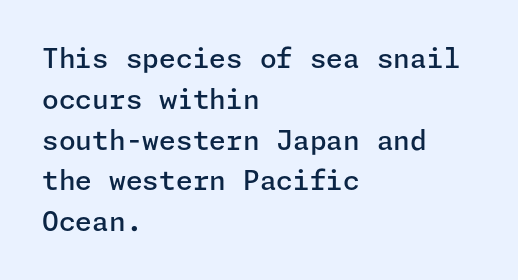
{"italic": "no", "bold": "semi", "underline": "no", "align": "left", "line_spacing": "normal", "line_spacing_ratio": 1.51, "letter_spacing": "normal", "letter_spacing_em": 0.0, "glyph_px": 27}
